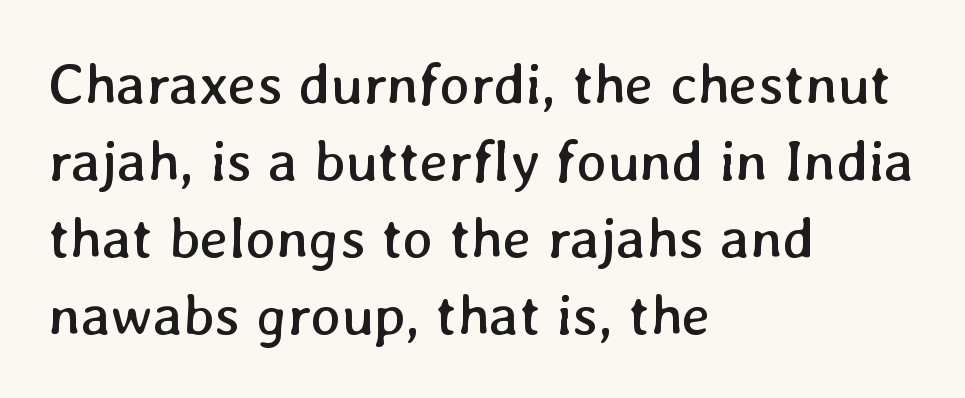
{"bold": "no", "weight": "regular", "width": "normal", "stroke_contrast": "low", "x_height": "medium", "monospaced": "no", "underline": "no", "align": "left", "line_spacing": "normal", "line_spacing_ratio": 1.33, "letter_spacing": "normal", "letter_spacing_em": 0.0, "glyph_px": 58}
